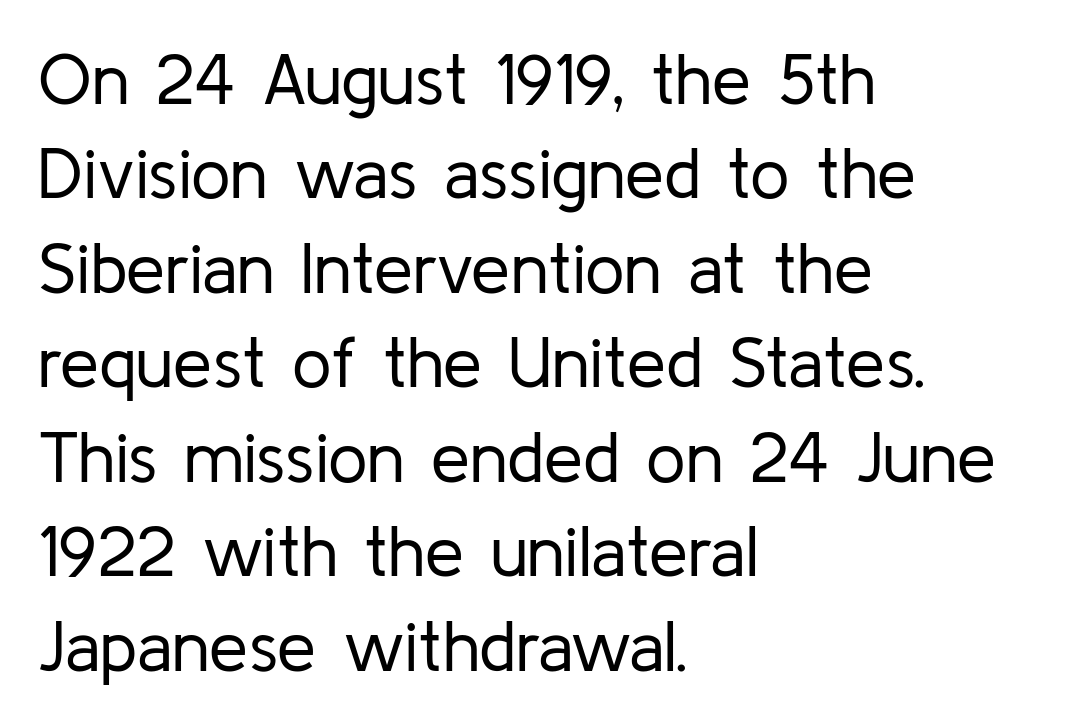
This rendering employs a face without finishing strokes, i.e., a sans-serif. The rag falls on the right side of this text block. Proportional: the letters do not fall into vertical columns. The vertical gap from one line to the next is medium. Heaviness? Minimal to ordinary, like unemphasized prose. The strip under each line holds only bare page.
